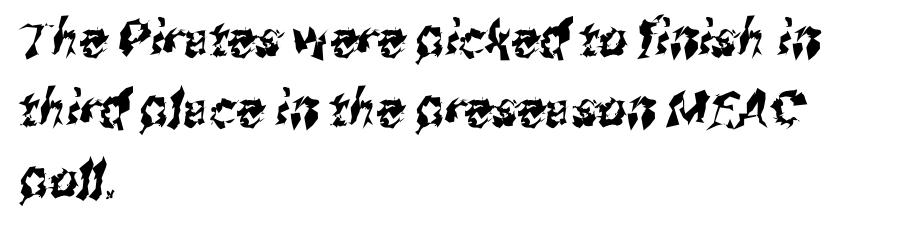
{"serif": "no", "width": "condensed", "stroke_contrast": "medium", "x_height": "medium", "monospaced": "no", "underline": "no", "align": "left", "line_spacing": "normal", "line_spacing_ratio": 1.41, "letter_spacing": "normal", "letter_spacing_em": 0.0, "glyph_px": 50}
